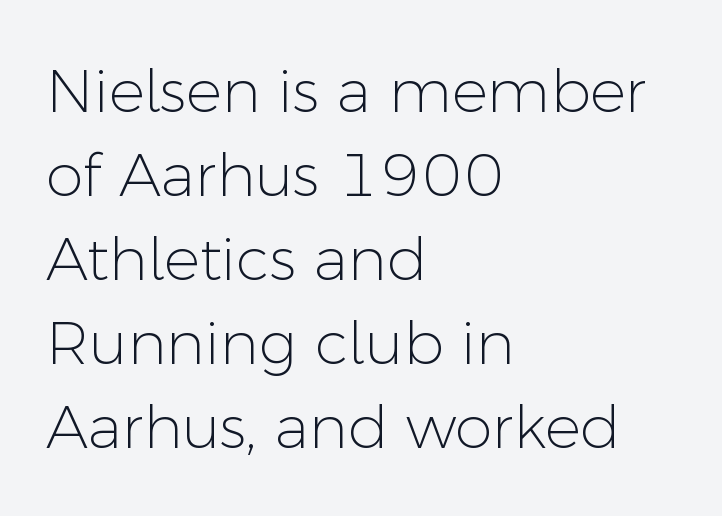
The typeface has the unassuming heft of standard copy or less. Students, note that the glyphs here touch the page at normal intervals. The glyphs are unaccompanied by any horizontal stroke below them. Nothing sits at the stroke ends, so this counts as sans-serif.
